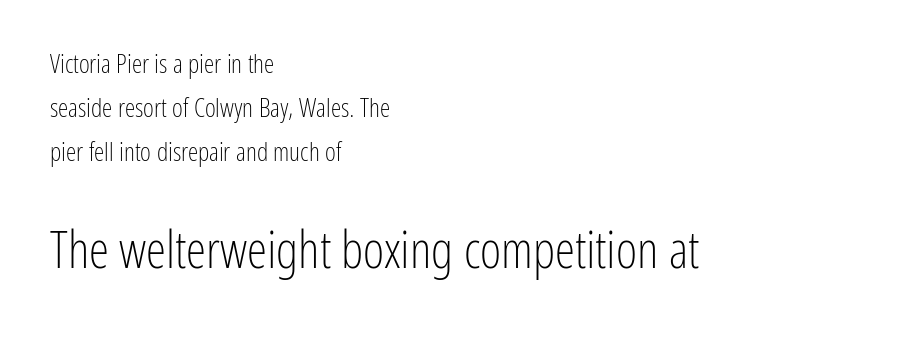
Q: Is the text bold? A: No.
Q: Is the text italic (slanted)? A: No, it is upright.
Q: Is the typeface a serif or a sans-serif typeface? A: Sans-serif.
Q: Is the text underlined? A: No.
Q: How is the paragraph aligned? A: Left-aligned.
Q: Is the spacing between letters normal or unusually wide? A: Normal.
Q: Is the spacing between lines tight, normal or loose? A: Normal.
Q: Which block of text is set in a larger size, the first (top) or the second (bottom)? A: The second (bottom) one.
Q: Width (condensed, normal, or wide)? A: Condensed.
Q: Stroke contrast? A: Low.
Q: x-height? A: Medium.
Q: Monospaced? A: No.
